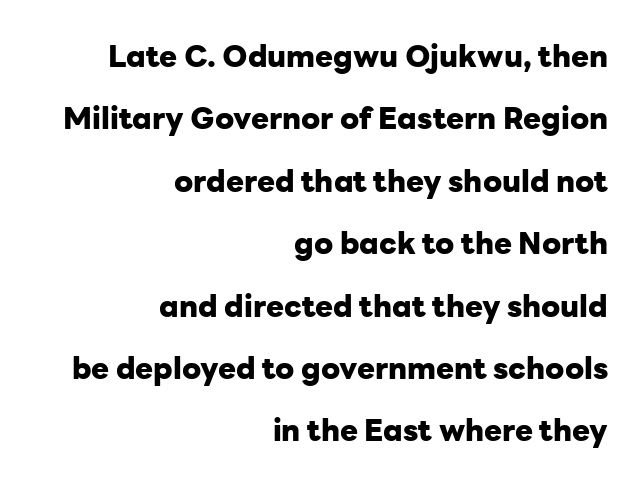
{"serif": "no", "italic": "no", "bold": "yes", "weight": "heavy", "width": "normal", "stroke_contrast": "low", "x_height": "medium", "monospaced": "no", "underline": "no", "align": "right", "line_spacing": "loose", "line_spacing_ratio": 2.08, "letter_spacing": "normal", "letter_spacing_em": 0.0, "glyph_px": 30}
